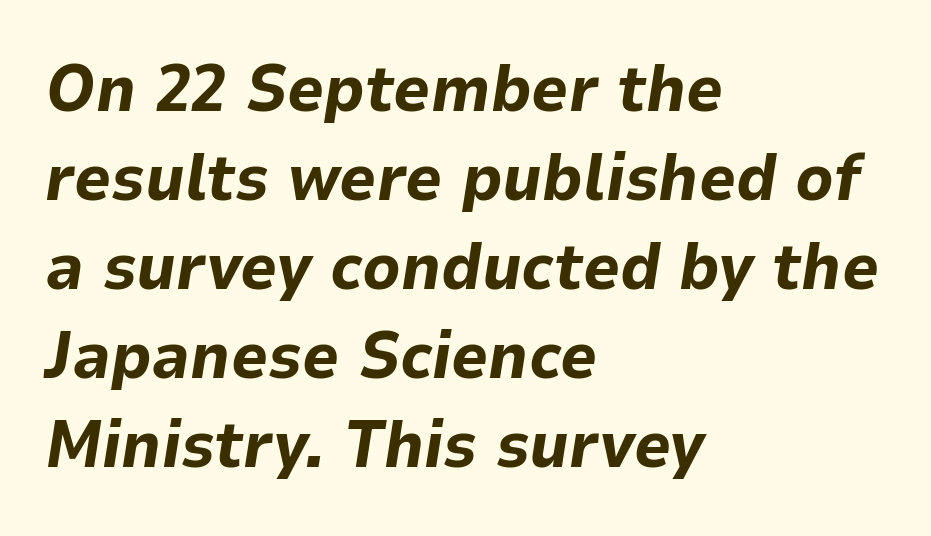
Q: Is the text bold? A: Yes.
Q: Is the text italic (slanted)? A: Yes, it leans right by about 9 degrees.
Q: Is the text underlined? A: No.
Q: How is the paragraph aligned? A: Left-aligned.
Q: Is the spacing between letters normal or unusually wide? A: Normal.
Q: Is the spacing between lines tight, normal or loose? A: Normal.
Q: Width (condensed, normal, or wide)? A: Normal.
Q: Stroke contrast? A: Low.
Q: x-height? A: Medium.
Q: Monospaced? A: No.
